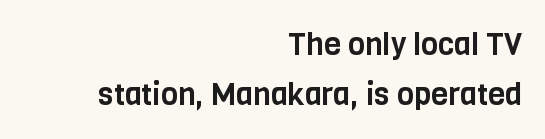
Q: Is the text italic (slanted)? A: No, it is upright.
Q: Is the typeface a serif or a sans-serif typeface? A: Sans-serif.
Q: Is the text underlined? A: No.
Q: How is the paragraph aligned? A: Right-aligned.
Q: Is the spacing between letters normal or unusually wide? A: Normal.
Q: Is the spacing between lines tight, normal or loose? A: Normal.
Q: Width (condensed, normal, or wide)? A: Condensed.
Q: Stroke contrast? A: Low.
Q: x-height? A: Large.
Q: Monospaced? A: No.
